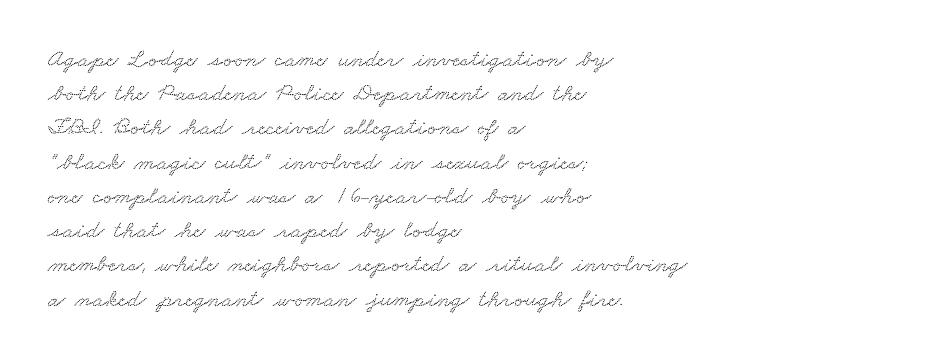
The image shows 25 px text type; set left-aligned, normal line spacing (1.37x), normal letter spacing, not underlined.
